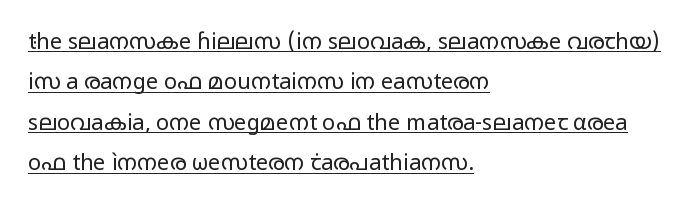
The image shows 22 px text type, upright; set left-aligned, line spacing 1.84x, normal letter spacing, underlined.
